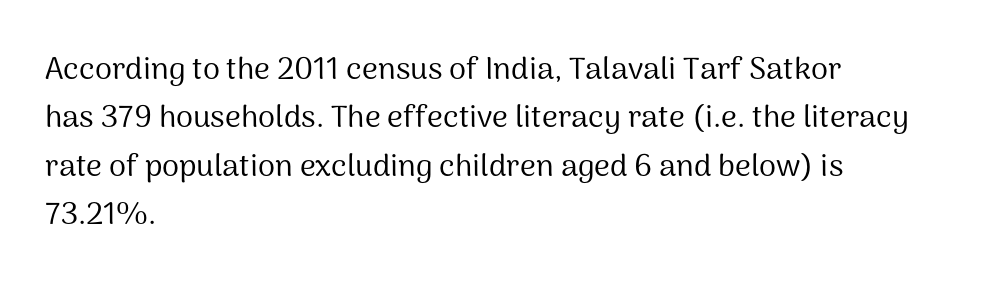
{"serif": "no", "italic": "no", "bold": "no", "weight": "regular", "width": "normal", "stroke_contrast": "medium", "x_height": "medium", "monospaced": "no", "underline": "no", "align": "left", "line_spacing": "normal", "line_spacing_ratio": 1.56, "letter_spacing": "normal", "letter_spacing_em": 0.0, "glyph_px": 31}
